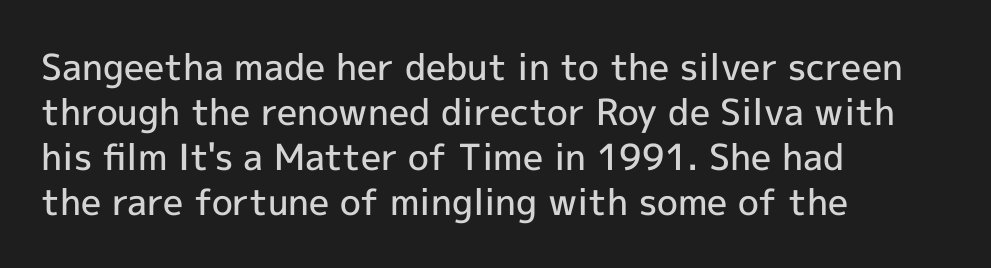
{"serif": "no", "italic": "no", "bold": "semi", "weight": "semibold", "width": "normal", "x_height": "medium", "monospaced": "no", "underline": "no", "align": "left", "line_spacing": "normal", "line_spacing_ratio": 1.25, "letter_spacing": "normal", "letter_spacing_em": 0.0, "glyph_px": 36}
